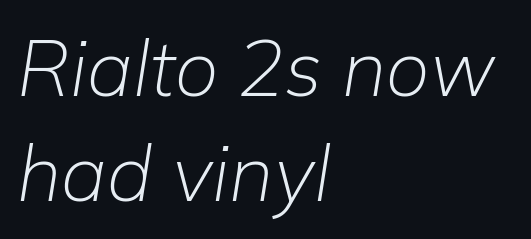
{"italic": "yes", "lean": "right", "slant_degrees": 9, "bold": "no", "weight": "light", "width": "normal", "stroke_contrast": "low", "x_height": "medium", "monospaced": "no", "underline": "no", "align": "left", "line_spacing": "normal", "line_spacing_ratio": 1.35, "letter_spacing": "normal", "letter_spacing_em": 0.0, "glyph_px": 78}
